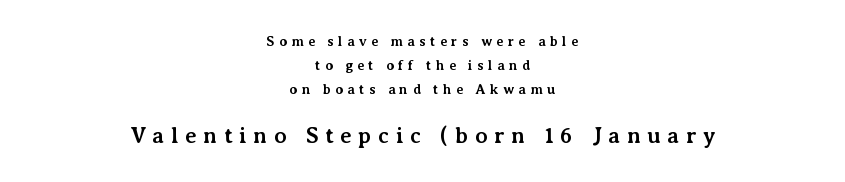
Heavy, bold letterforms. Does the copy run flush right? No — it is centered line by line. Posture: straight, roman, zero tilt. There is plenty of visible air inserted between adjacent glyphs.
